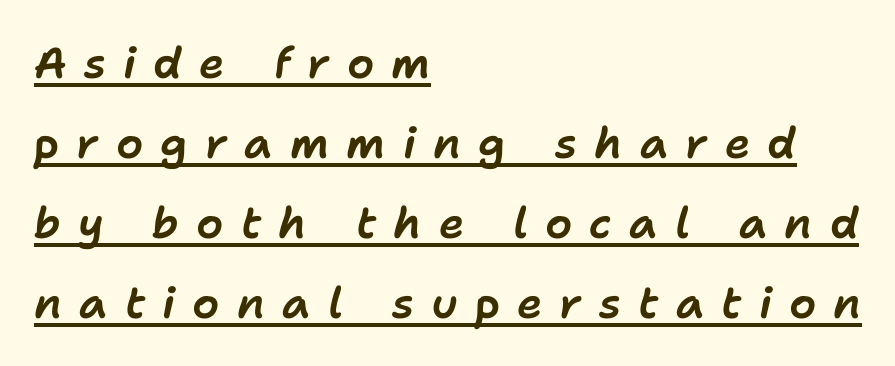
{"italic": "yes", "lean": "right", "slant_degrees": 11, "width": "normal", "stroke_contrast": "low", "x_height": "medium", "monospaced": "no", "underline": "yes", "align": "left", "line_spacing_ratio": 1.86, "letter_spacing": "wide", "letter_spacing_em": 0.4, "glyph_px": 43}
